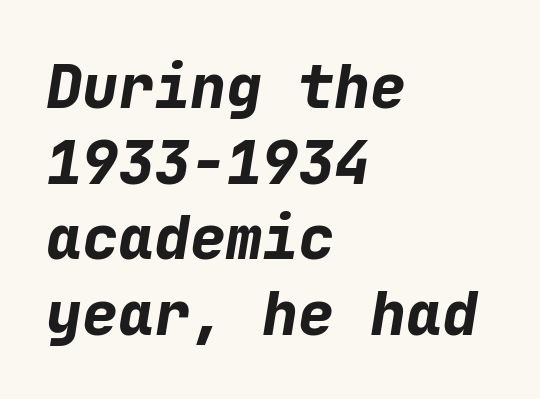
{"italic": "yes", "lean": "right", "slant_degrees": 9, "bold": "yes", "weight": "bold", "width": "normal", "stroke_contrast": "low", "x_height": "medium", "monospaced": "yes", "underline": "no", "align": "left", "line_spacing": "normal", "line_spacing_ratio": 1.26, "letter_spacing": "normal", "letter_spacing_em": 0.0, "glyph_px": 60}
